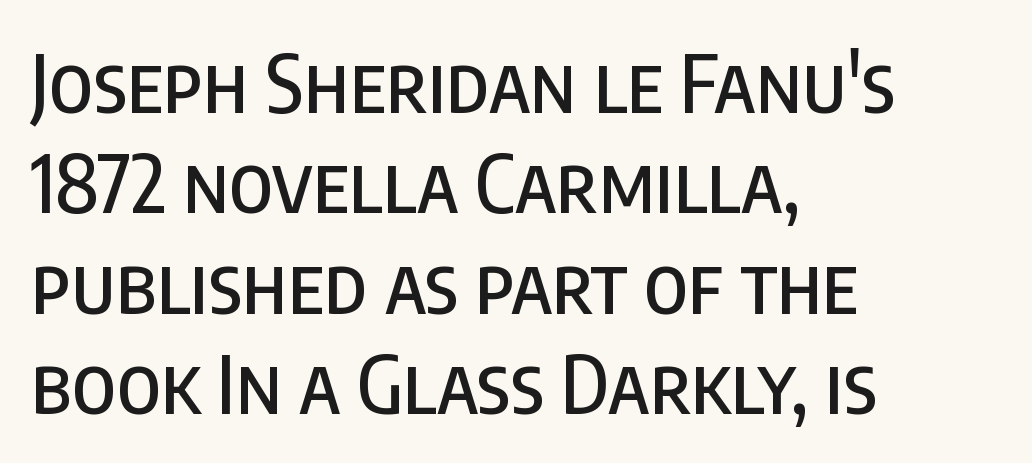
Q: Is the text italic (slanted)? A: No, it is upright.
Q: Is the typeface a serif or a sans-serif typeface? A: Sans-serif.
Q: Is the text underlined? A: No.
Q: How is the paragraph aligned? A: Left-aligned.
Q: Is the spacing between letters normal or unusually wide? A: Normal.
Q: Is the spacing between lines tight, normal or loose? A: Normal.
Q: Width (condensed, normal, or wide)? A: Condensed.
Q: Stroke contrast? A: Low.
Q: x-height? A: Large.
Q: Monospaced? A: No.
